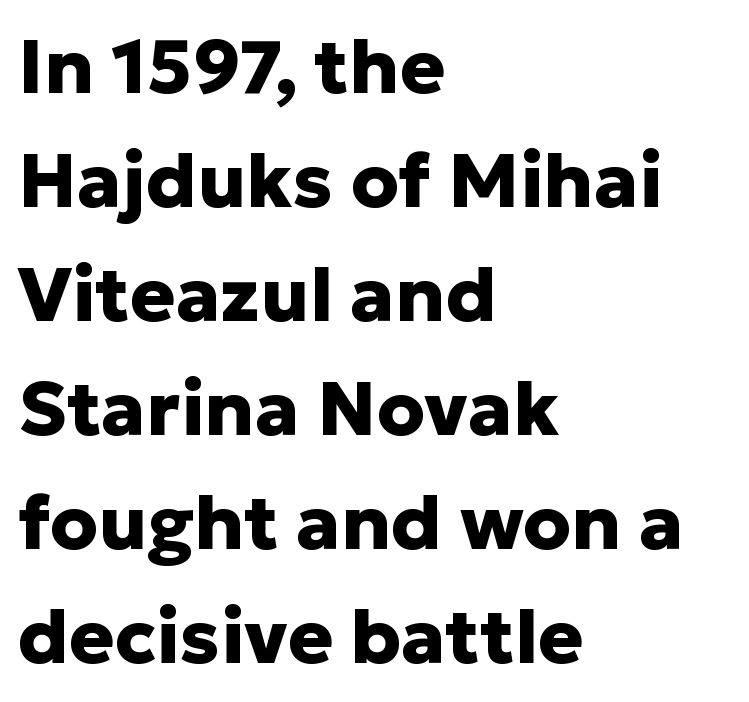
The image shows 76 px heavy sans-serif type, upright; set left-aligned, normal line spacing (1.5x), normal letter spacing, not underlined; low stroke contrast and a medium x-height.
